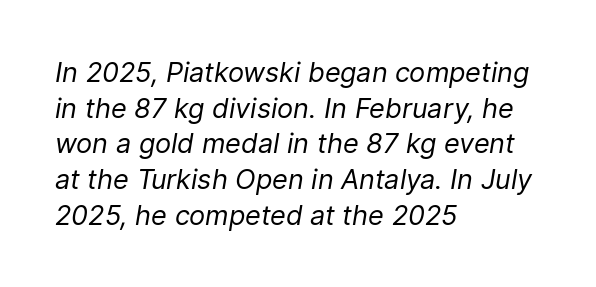
Think standard paragraph weight, or any step lighter than that. Decoration check: the copy has no underline. One glance says typical: line gaps are just what's usual. A typesetter would call this zero additional tracking. Quick note: italic. Which margin do the lines hug? The left one — the right edge is uneven.
